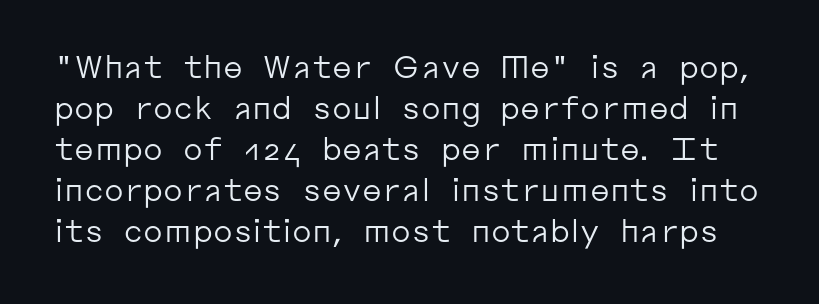
The image shows 31 px regular-weight sans-serif type, upright; set normal line spacing (1.32x), normal letter spacing, not underlined; low stroke contrast and a medium x-height.
